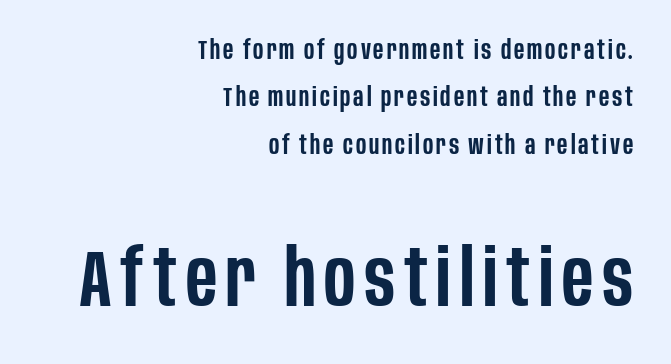
{"serif": "no", "italic": "no", "bold": "semi", "weight": "semibold", "width": "condensed", "stroke_contrast": "low", "x_height": "large", "monospaced": "no", "underline": "no", "align": "right", "line_spacing_ratio": 1.82, "larger_block": "second", "size_ratio": 3.04, "glyph_px": 79}
